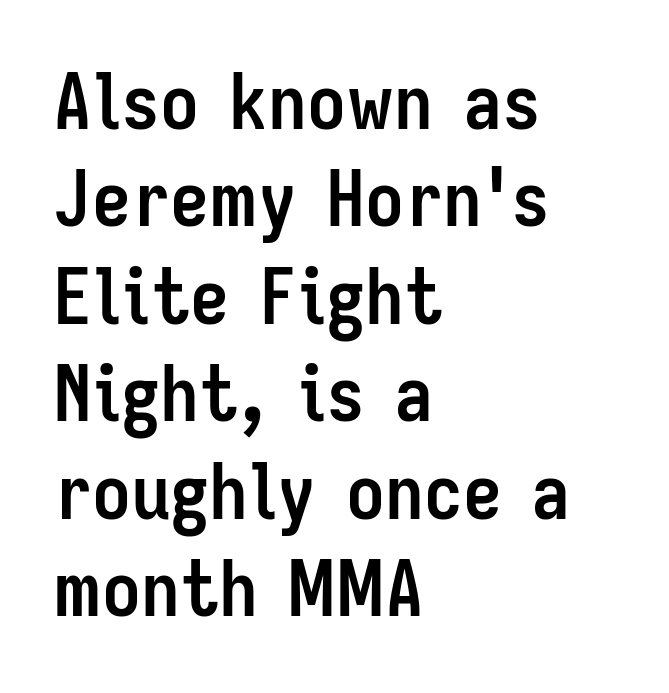
The image shows 78 px semibold, condensed sans-serif type, upright; set left-aligned, normal line spacing (1.25x), normal letter spacing, not underlined; low stroke contrast and a medium x-height.
